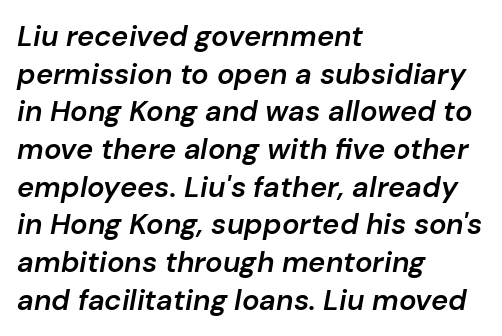
Q: Is the text bold? A: Semi-bold.
Q: Is the text italic (slanted)? A: Yes, it leans right by about 10 degrees.
Q: Is the text underlined? A: No.
Q: How is the paragraph aligned? A: Left-aligned.
Q: Is the spacing between letters normal or unusually wide? A: Normal.
Q: Is the spacing between lines tight, normal or loose? A: Normal.
Q: Width (condensed, normal, or wide)? A: Normal.
Q: Stroke contrast? A: Low.
Q: x-height? A: Medium.
Q: Monospaced? A: No.
